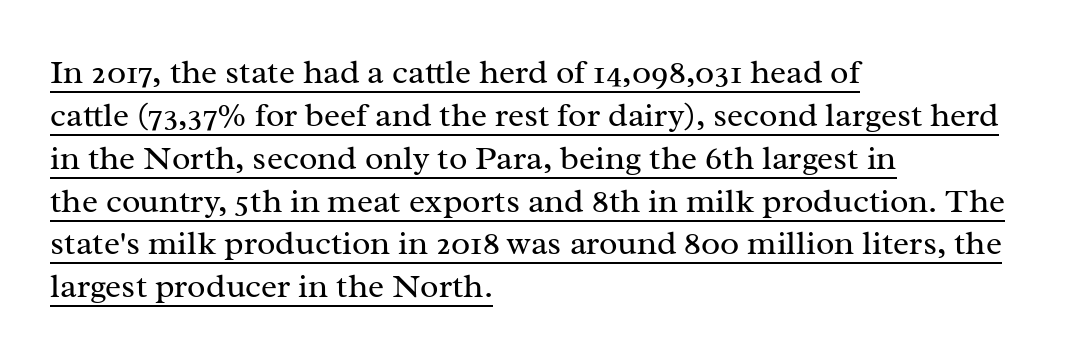
Q: Is the text bold? A: No.
Q: Is the text italic (slanted)? A: No, it is upright.
Q: Is the typeface a serif or a sans-serif typeface? A: Serif.
Q: Is the text underlined? A: Yes.
Q: How is the paragraph aligned? A: Left-aligned.
Q: Is the spacing between letters normal or unusually wide? A: Normal.
Q: Is the spacing between lines tight, normal or loose? A: Normal.
Q: Width (condensed, normal, or wide)? A: Normal.
Q: Stroke contrast? A: Medium.
Q: x-height? A: Medium.
Q: Monospaced? A: No.
